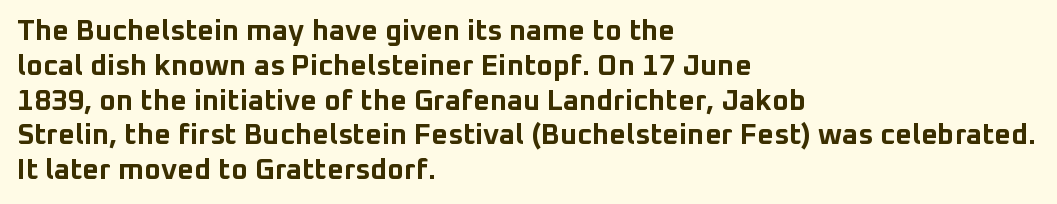
The image shows 29 px bold sans-serif type, upright; set left-aligned, line spacing 1.2x, normal letter spacing, not underlined; low stroke contrast and a medium x-height.
